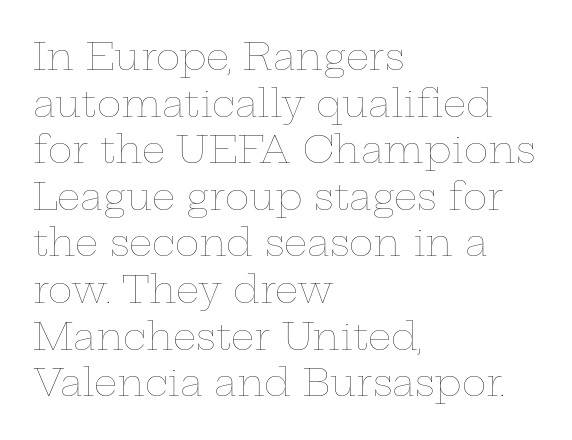
The image shows 37 px thin, wide type, upright; set left-aligned, normal line spacing (1.26x), normal letter spacing, not underlined; low stroke contrast and a medium x-height.
